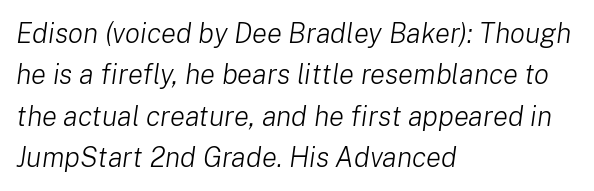
The image shows 28 px light type, italic (leaning right); set left-aligned, normal line spacing (1.48x), normal letter spacing, not underlined; low stroke contrast and a medium x-height.
